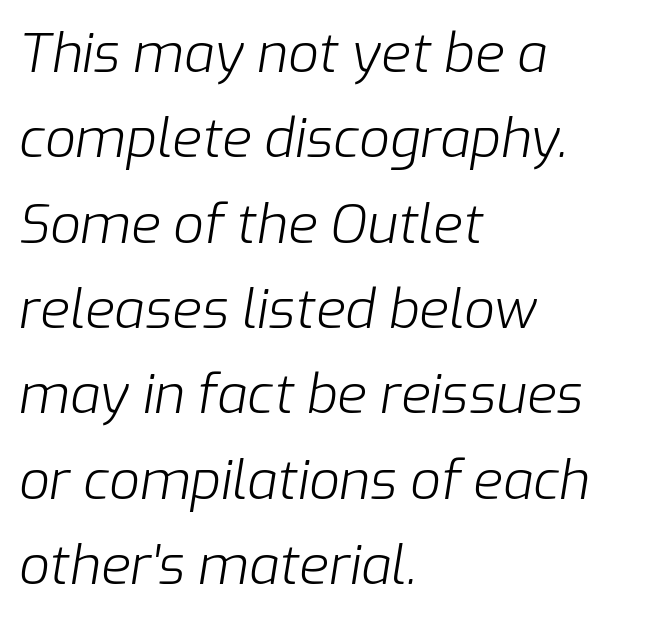
These lines sit exactly where default settings would place them. The face looks like a standard text weight, possibly lighter. Looks like regular typesetting: each glyph gets only the width it needs. Horizontally, the lines are justified to the leading edge only.
